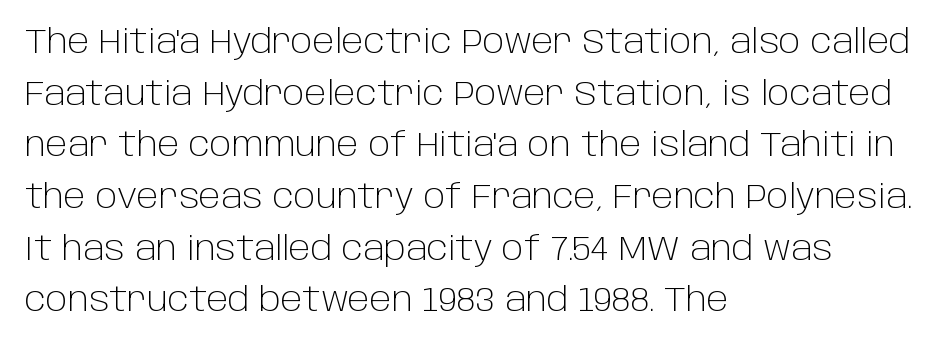
Q: Is the text bold? A: No.
Q: Is the text italic (slanted)? A: No, it is upright.
Q: Is the typeface a serif or a sans-serif typeface? A: Sans-serif.
Q: Is the text underlined? A: No.
Q: How is the paragraph aligned? A: Left-aligned.
Q: Is the spacing between letters normal or unusually wide? A: Normal.
Q: Is the spacing between lines tight, normal or loose? A: Normal.
Q: Width (condensed, normal, or wide)? A: Normal.
Q: Stroke contrast? A: Low.
Q: x-height? A: Large.
Q: Monospaced? A: No.
